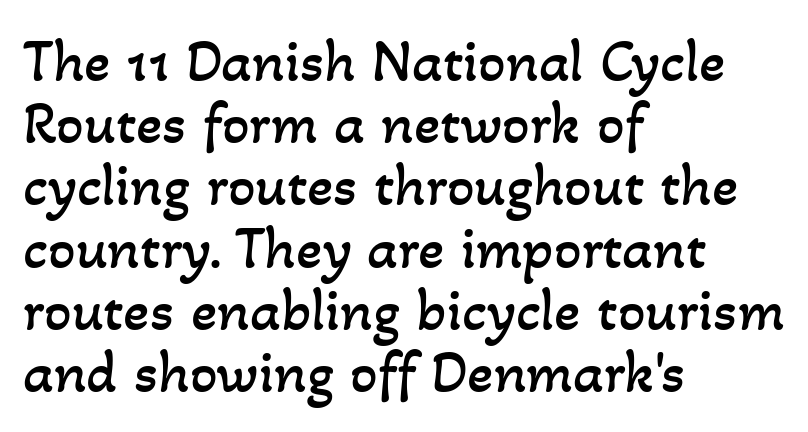
The rendering uses natural spacing where letterforms have individual widths. This sample is left-justified, so line endings fall wherever the words run out. The strokes carry an ordinary text weight at most. Inter-character spacing is left at the font's built-in metrics. The passage shown stacks its lines with hardly any gap.
